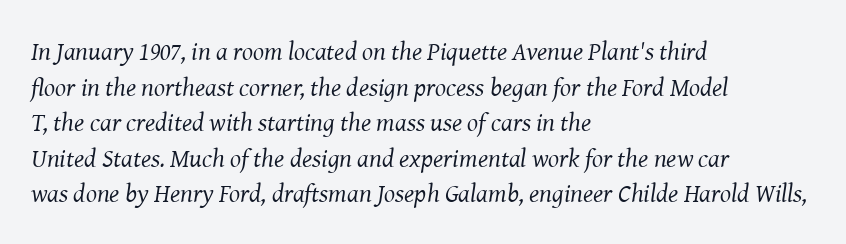
Q: Is the text bold? A: No.
Q: Is the text italic (slanted)? A: Yes, it leans right by about 8 degrees.
Q: Is the text underlined? A: No.
Q: How is the paragraph aligned? A: Left-aligned.
Q: Is the spacing between letters normal or unusually wide? A: Normal.
Q: Is the spacing between lines tight, normal or loose? A: Normal.
